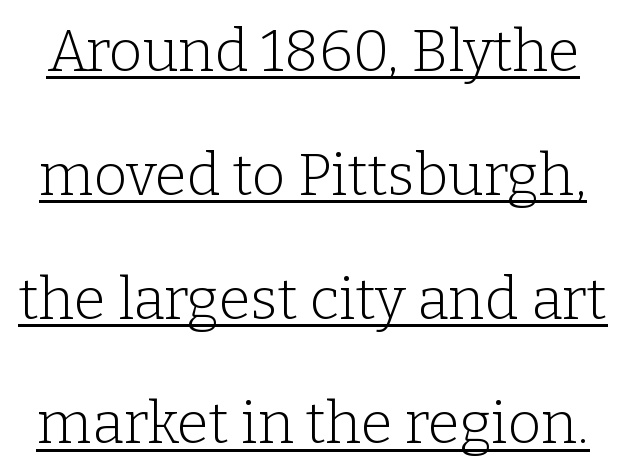
Q: Is the text bold? A: No.
Q: Is the text italic (slanted)? A: No, it is upright.
Q: Is the typeface a serif or a sans-serif typeface? A: Serif.
Q: Is the text underlined? A: Yes.
Q: Is the spacing between letters normal or unusually wide? A: Normal.
Q: Is the spacing between lines tight, normal or loose? A: Loose.
Q: Width (condensed, normal, or wide)? A: Normal.
Q: Stroke contrast? A: Low.
Q: x-height? A: Medium.
Q: Monospaced? A: No.
